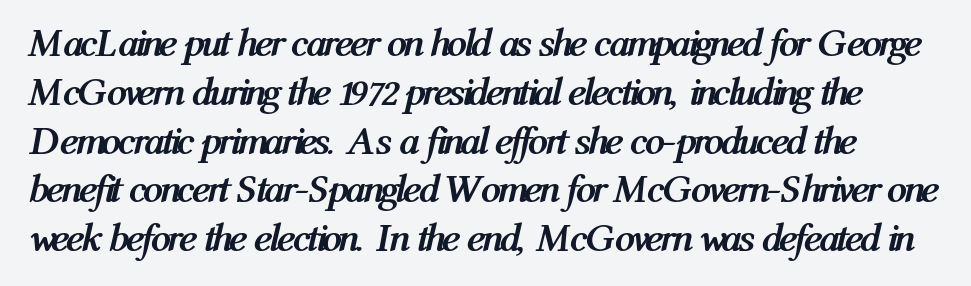
The horizontal fit of the characters is conventional and even. The compositor pushed each line to the left boundary. Think of a printed novel: that variable character pitch is what you see here. The words here are not underlined.
